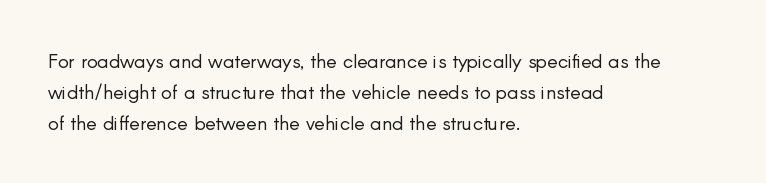
Q: Is the text bold? A: No.
Q: Is the text italic (slanted)? A: No, it is upright.
Q: Is the text underlined? A: No.
Q: How is the paragraph aligned? A: Left-aligned.
Q: Is the spacing between letters normal or unusually wide? A: Normal.
Q: Is the spacing between lines tight, normal or loose? A: Normal.
